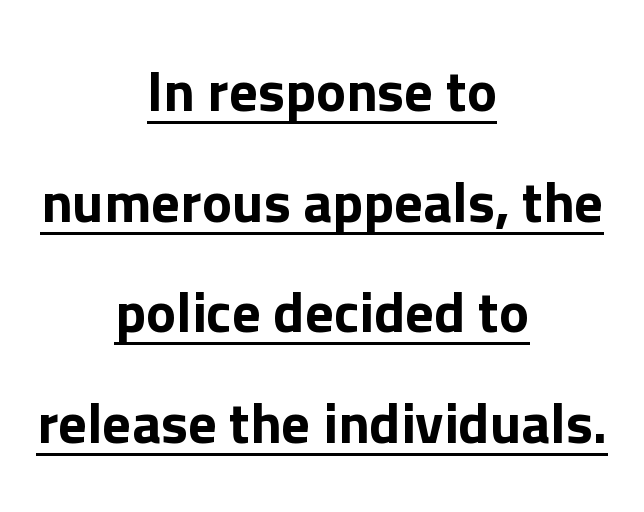
The image shows 57 px sans-serif type, upright; set centered, loose line spacing (1.94x), normal letter spacing, underlined; low stroke contrast and a medium x-height.
